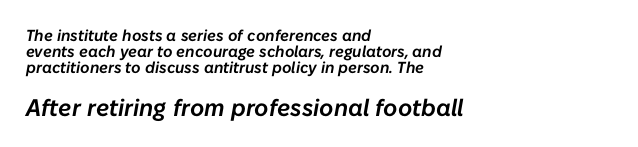
The image shows 24 px text type, italic (leaning right); set left-aligned, tight line spacing (1.01x), normal letter spacing, not underlined; the second (bottom) block is 1.5x larger.
